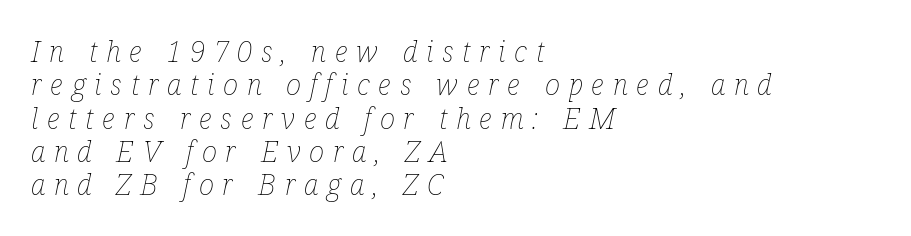
The image shows 29 px thin, condensed type, italic (leaning right); set left-aligned, tight line spacing (1.15x), unusually wide letter spacing (+0.3 em), not underlined; low stroke contrast and a medium x-height.
